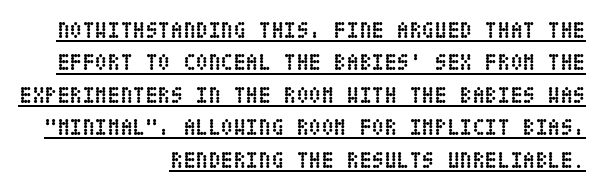
The line-height multiplier appears to be the usual default. It's the straight-up-and-down kind of type. These characters rest on top of a visible drawn line. Heft: maximum for text — a bold. Look at the tracking — it's just the regular setting, nothing added. Each line ends at the same right margin while the left side varies.
